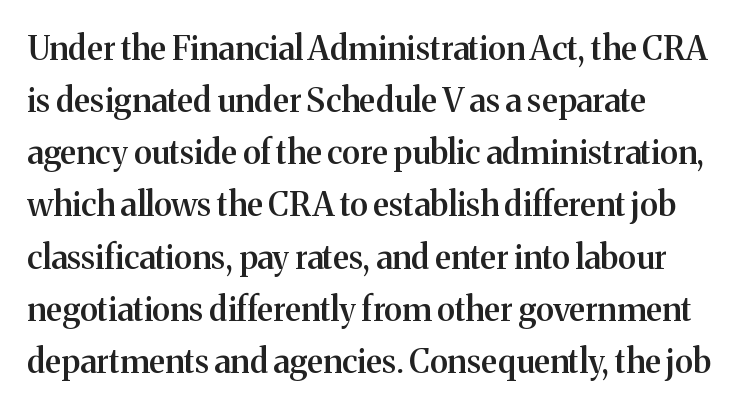
Q: Is the text bold? A: Semi-bold.
Q: Is the text italic (slanted)? A: No, it is upright.
Q: Is the typeface a serif or a sans-serif typeface? A: Serif.
Q: Is the text underlined? A: No.
Q: How is the paragraph aligned? A: Left-aligned.
Q: Is the spacing between letters normal or unusually wide? A: Normal.
Q: Is the spacing between lines tight, normal or loose? A: Normal.
Q: Width (condensed, normal, or wide)? A: Normal.
Q: Stroke contrast? A: Medium.
Q: x-height? A: Medium.
Q: Monospaced? A: No.
